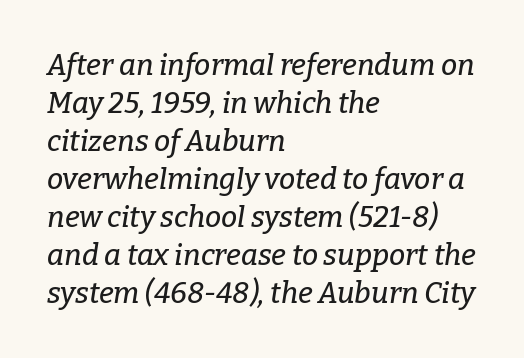
Style check: oblique. Character widths vary here, with narrow letters taking less room than wide ones. Any mark beneath the type? The region is blank. Where is the straight margin? On the left. The face used here is rendered with its standard letterfit.
